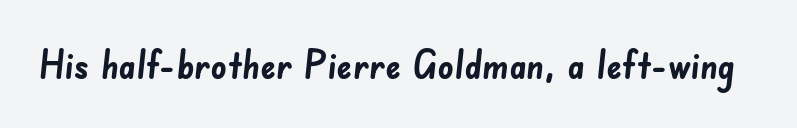
Q: Is the text bold? A: Yes.
Q: Is the typeface a serif or a sans-serif typeface? A: Sans-serif.
Q: Is the text underlined? A: No.
Q: Is the spacing between letters normal or unusually wide? A: Normal.
Q: Width (condensed, normal, or wide)? A: Normal.
Q: Stroke contrast? A: Low.
Q: x-height? A: Small.
Q: Monospaced? A: No.
